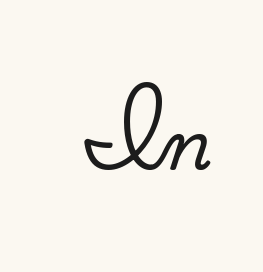
Q: Is the text italic (slanted)? A: Yes.
Q: Is the typeface a serif or a sans-serif typeface? A: Serif.
Q: Is the text underlined? A: No.
Q: Is the spacing between letters normal or unusually wide? A: Normal.
Q: Width (condensed, normal, or wide)? A: Normal.
Q: Stroke contrast? A: Medium.
Q: x-height? A: Small.
Q: Monospaced? A: No.
